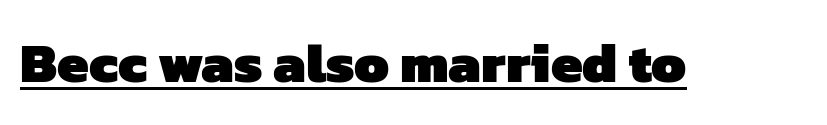
Q: Is the text bold? A: Yes.
Q: Is the typeface a serif or a sans-serif typeface? A: Sans-serif.
Q: Is the text underlined? A: Yes.
Q: Is the spacing between letters normal or unusually wide? A: Normal.
Q: Width (condensed, normal, or wide)? A: Normal.
Q: Stroke contrast? A: Low.
Q: x-height? A: Medium.
Q: Monospaced? A: No.
